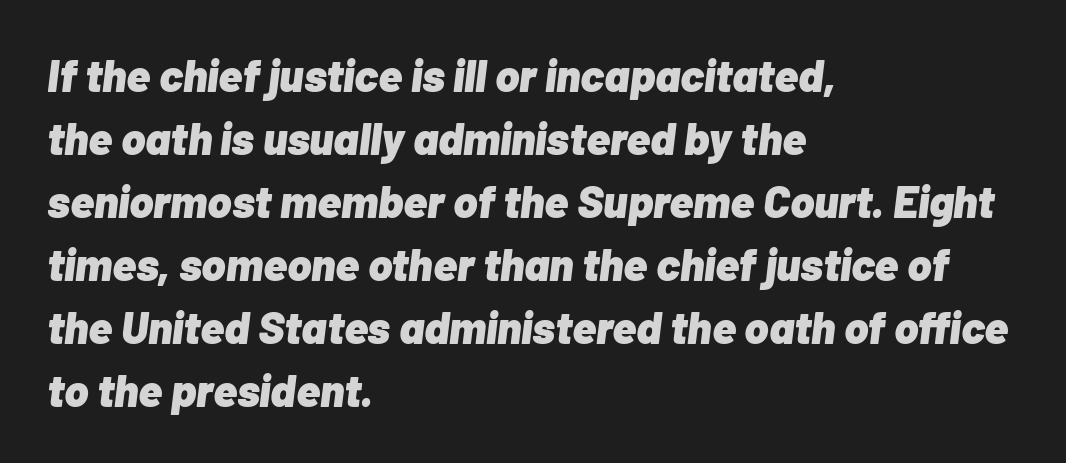
{"italic": "yes", "lean": "right", "slant_degrees": 7, "bold": "yes", "weight": "heavy", "width": "normal", "stroke_contrast": "low", "x_height": "medium", "monospaced": "no", "underline": "no", "align": "left", "line_spacing": "normal", "line_spacing_ratio": 1.4, "letter_spacing": "normal", "letter_spacing_em": 0.0, "glyph_px": 45}
